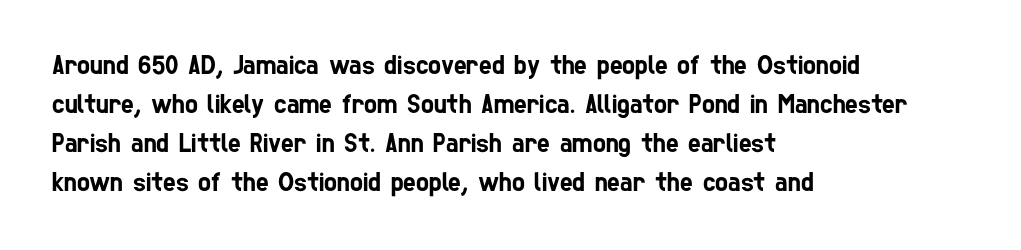
This block has exactly the height ordinary leading produces. Each word holds together tightly as a unit, with standard inter-letter gaps. In CSS terms this would be text-align: left. This rendering features lettering with no underline.
